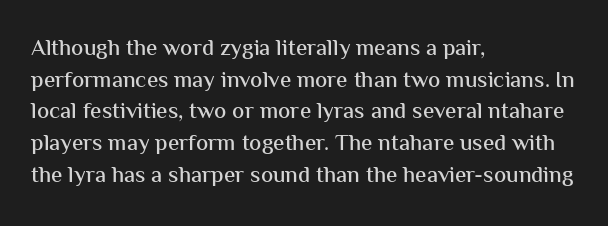
The tracking reads as untouched default to a designer's eye. These lines were composed using upright roman letters. A clean baseline with only descenders dipping below it. The designer left line spacing at the default. The lines are quadded left.
